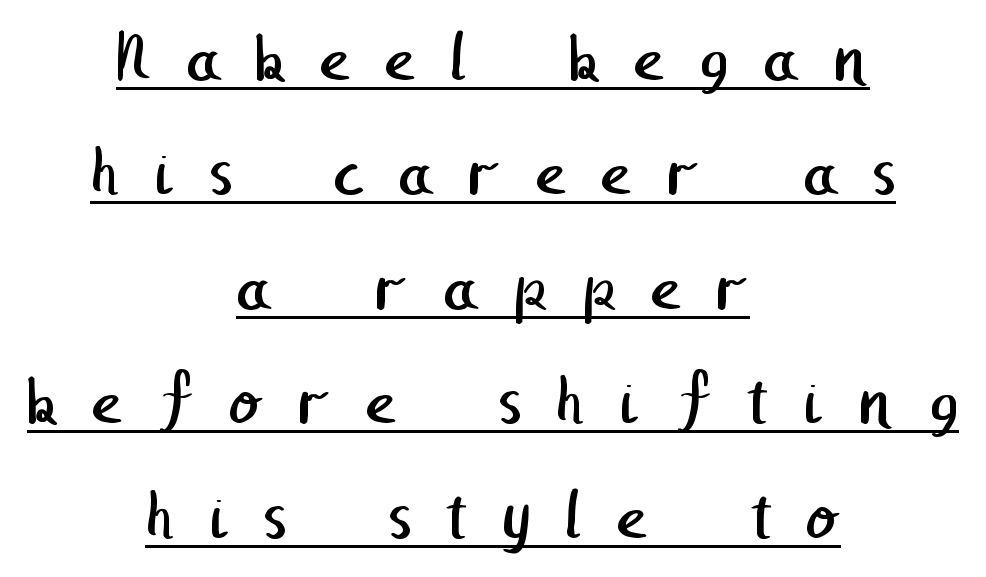
The image shows 72 px regular-weight sans-serif type; set centered, normal line spacing (1.59x), unusually wide letter spacing (+0.48 em), underlined; low stroke contrast and a medium x-height.
